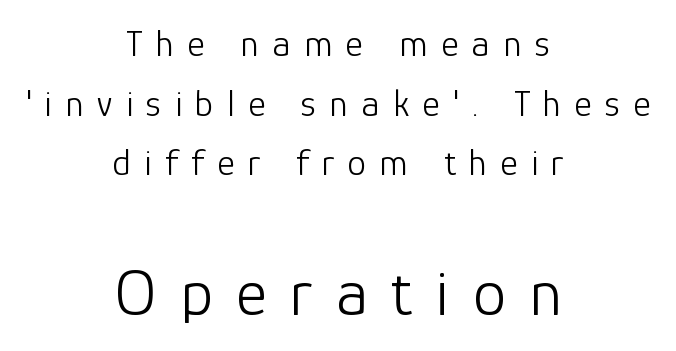
The image shows 67 px light sans-serif type, upright; set centered, normal line spacing (1.57x), unusually wide letter spacing (+0.35 em), not underlined; the second (bottom) block is 1.76x larger; low stroke contrast and a medium x-height.
